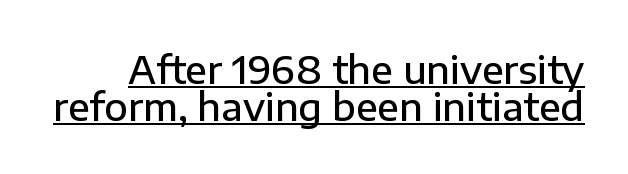
Compared with typical body copy, the letter spacing here is the same. Compared with typical paragraphs, the rows here are closer together. The glyphs in this specimen are sans serif. Underlining? Definitely there.
